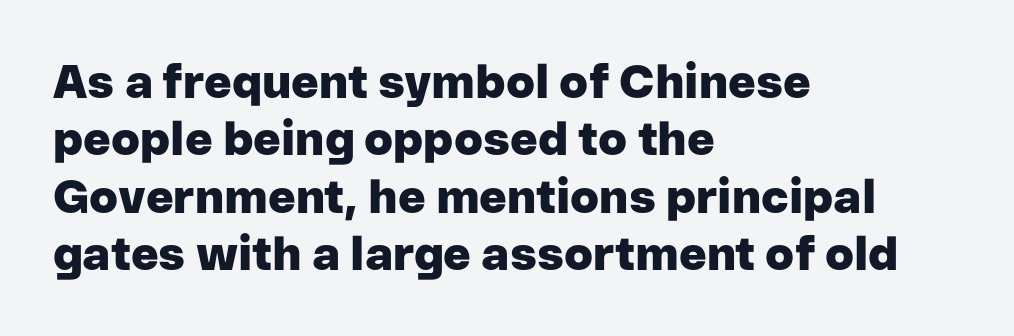
The image shows 47 px heavy sans-serif type, upright; set left-aligned, line spacing 1.22x, normal letter spacing, not underlined; low stroke contrast and a medium x-height.
